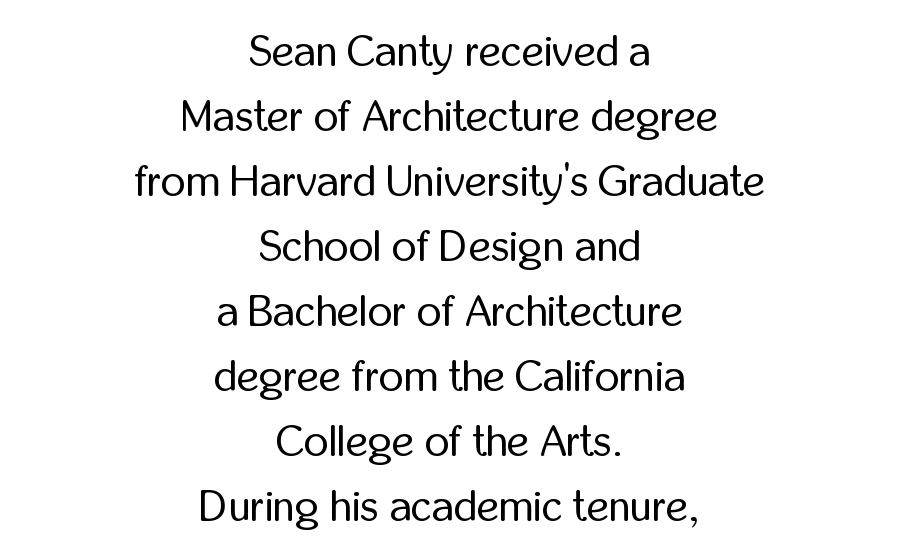
{"serif": "no", "italic": "no", "bold": "no", "weight": "regular", "width": "condensed", "stroke_contrast": "low", "x_height": "medium", "monospaced": "no", "underline": "no", "align": "center", "line_spacing": "normal", "line_spacing_ratio": 1.51, "letter_spacing": "normal", "letter_spacing_em": 0.0, "glyph_px": 43}
